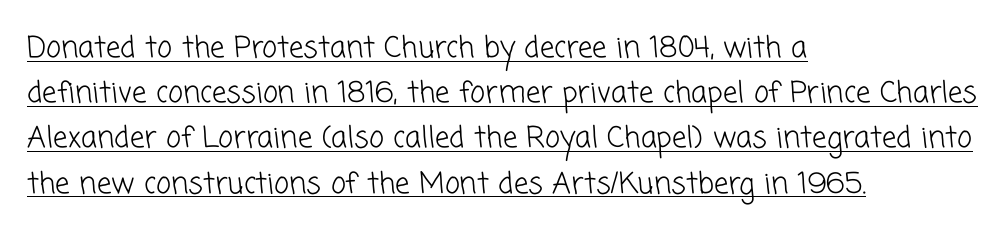
Q: Is the text bold? A: No.
Q: Is the typeface a serif or a sans-serif typeface? A: Sans-serif.
Q: Is the text underlined? A: Yes.
Q: How is the paragraph aligned? A: Left-aligned.
Q: Is the spacing between letters normal or unusually wide? A: Normal.
Q: Is the spacing between lines tight, normal or loose? A: Normal.
Q: Width (condensed, normal, or wide)? A: Normal.
Q: Stroke contrast? A: Low.
Q: x-height? A: Medium.
Q: Monospaced? A: No.
